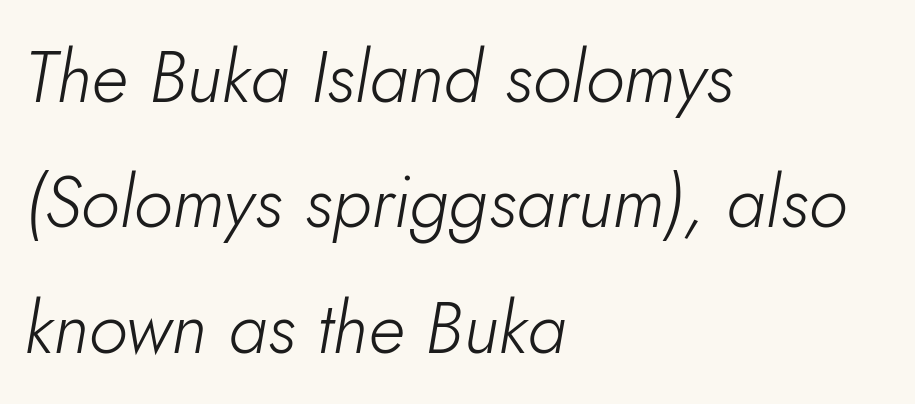
Q: Is the text bold? A: No.
Q: Is the text italic (slanted)? A: Yes, it leans right by about 10 degrees.
Q: Is the text underlined? A: No.
Q: How is the paragraph aligned? A: Left-aligned.
Q: Is the spacing between letters normal or unusually wide? A: Normal.
Q: Width (condensed, normal, or wide)? A: Normal.
Q: Stroke contrast? A: Low.
Q: x-height? A: Small.
Q: Monospaced? A: No.
